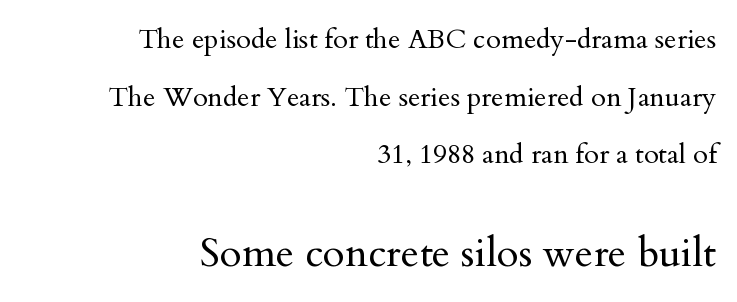
Ordinary non-slanted type is in use. Each stroke keeps to a modest, everyday thickness or less. Anything drawn beneath the words? Only blank space. The composition opens small and finishes big. Leading: increased. In terms of letterspacing, this is plain default setting.
